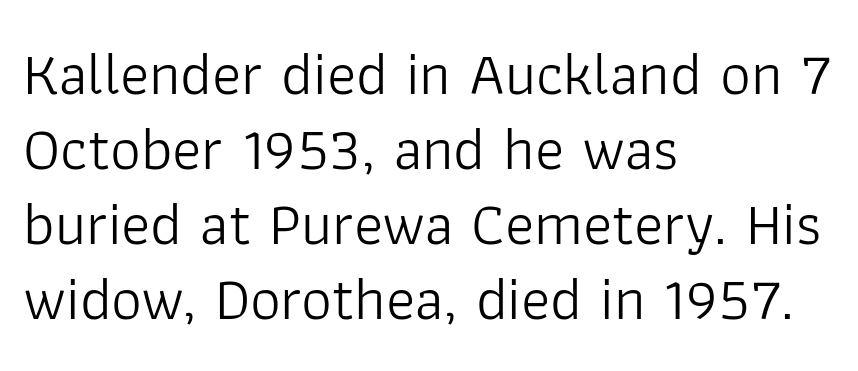
Q: Is the text bold? A: No.
Q: Is the text italic (slanted)? A: No, it is upright.
Q: Is the typeface a serif or a sans-serif typeface? A: Sans-serif.
Q: Is the text underlined? A: No.
Q: How is the paragraph aligned? A: Left-aligned.
Q: Is the spacing between letters normal or unusually wide? A: Normal.
Q: Width (condensed, normal, or wide)? A: Normal.
Q: Stroke contrast? A: Low.
Q: x-height? A: Medium.
Q: Monospaced? A: No.
